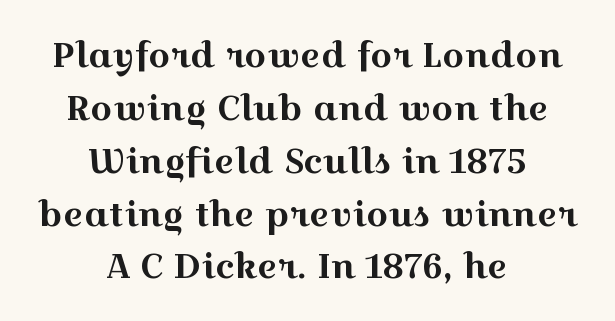
Q: Is the text italic (slanted)? A: No, it is upright.
Q: Is the typeface a serif or a sans-serif typeface? A: Serif.
Q: Is the text underlined? A: No.
Q: How is the paragraph aligned? A: Centered.
Q: Is the spacing between letters normal or unusually wide? A: Normal.
Q: Is the spacing between lines tight, normal or loose? A: Normal.
Q: Width (condensed, normal, or wide)? A: Wide.
Q: x-height? A: Medium.
Q: Monospaced? A: No.
